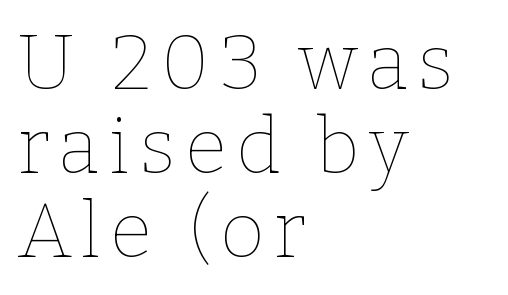
The image shows 77 px thin type, upright; set left-aligned, tight line spacing (1.09x), not underlined; low stroke contrast and a medium x-height.
